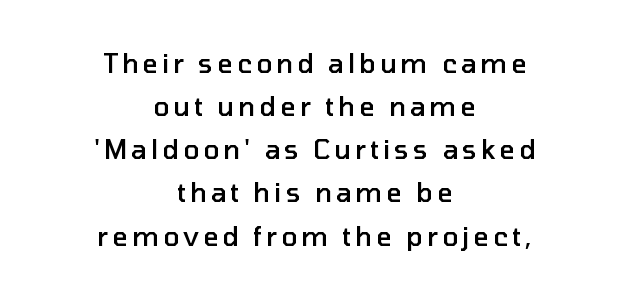
Q: Is the text bold? A: Semi-bold.
Q: Is the text italic (slanted)? A: No, it is upright.
Q: Is the text underlined? A: No.
Q: How is the paragraph aligned? A: Centered.
Q: Is the spacing between lines tight, normal or loose? A: Normal.
